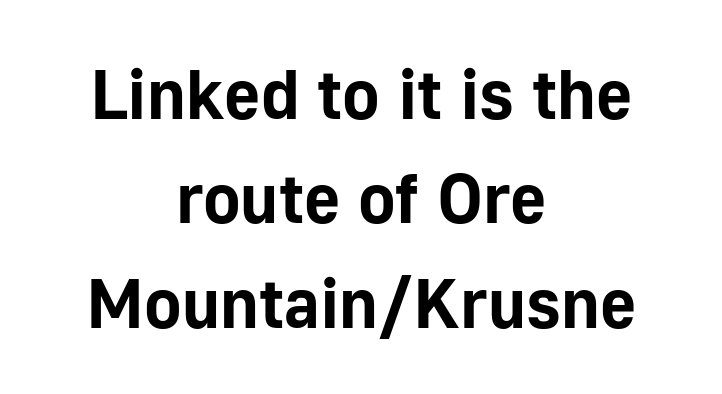
The image shows 70 px bold sans-serif type, upright; set centered, normal line spacing (1.49x), normal letter spacing, not underlined; low stroke contrast and a medium x-height.
